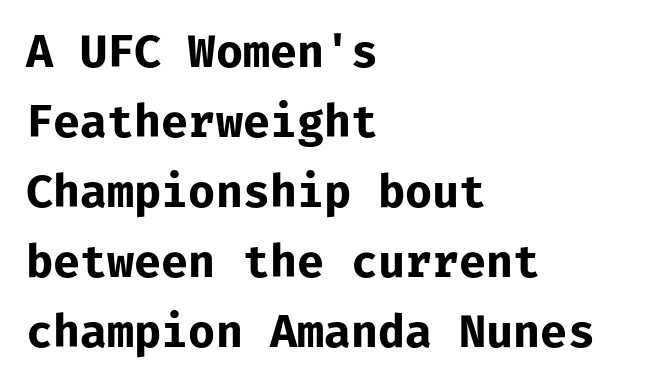
Q: Is the text bold? A: Yes.
Q: Is the text italic (slanted)? A: No, it is upright.
Q: Is the typeface a serif or a sans-serif typeface? A: Sans-serif.
Q: Is the text underlined? A: No.
Q: How is the paragraph aligned? A: Left-aligned.
Q: Is the spacing between letters normal or unusually wide? A: Normal.
Q: Is the spacing between lines tight, normal or loose? A: Normal.
Q: Width (condensed, normal, or wide)? A: Normal.
Q: Stroke contrast? A: Low.
Q: x-height? A: Medium.
Q: Monospaced? A: Yes.
